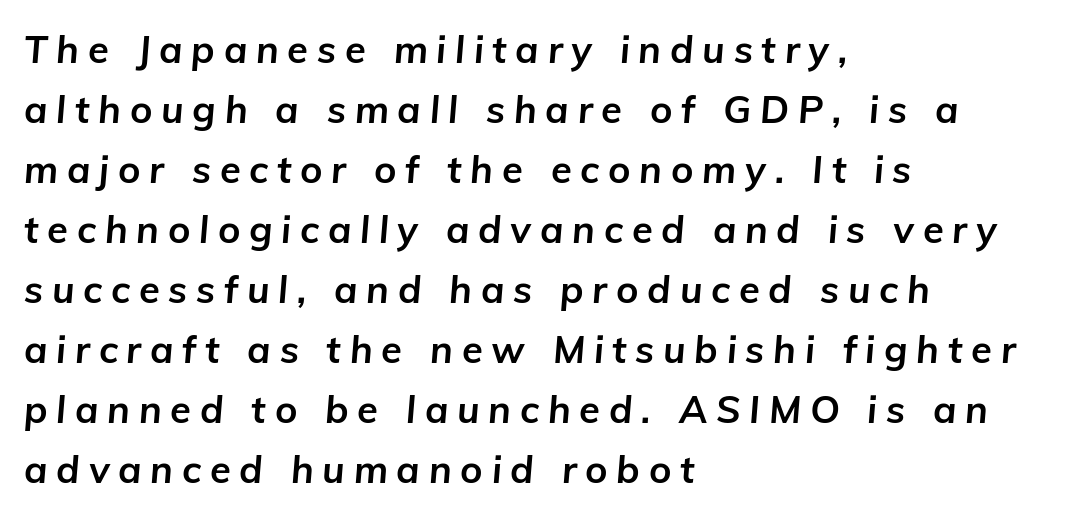
Q: Is the text bold? A: Yes.
Q: Is the text italic (slanted)? A: Yes, it leans right by about 5 degrees.
Q: Is the text underlined? A: No.
Q: How is the paragraph aligned? A: Left-aligned.
Q: Is the spacing between letters normal or unusually wide? A: Unusually wide.
Q: Is the spacing between lines tight, normal or loose? A: Normal.
Q: Width (condensed, normal, or wide)? A: Normal.
Q: Stroke contrast? A: Low.
Q: x-height? A: Medium.
Q: Monospaced? A: No.
